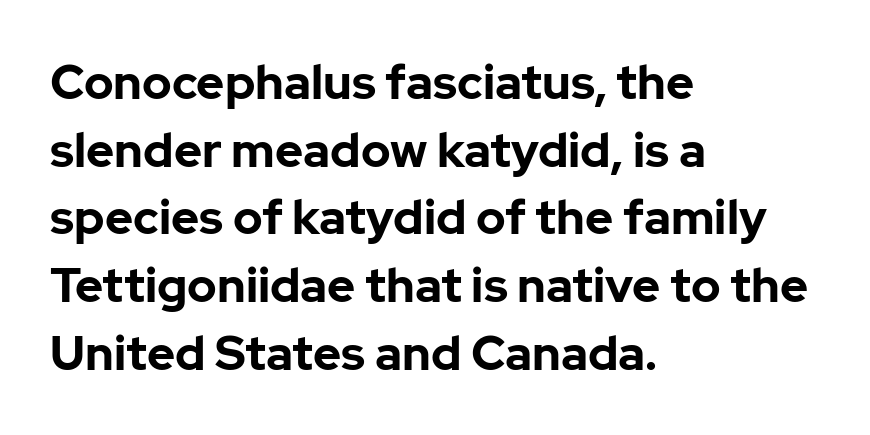
Stroke terminals: plain, sans-serif. Italic? Not at all — the glyphs are vertical. The passage shown is not underscored anywhere. The ragged edge is on the right, which tells us the setting is flush left. Interline gaps are of average width in this sample. A typesetter would call this proportional, since set widths differ per character.
